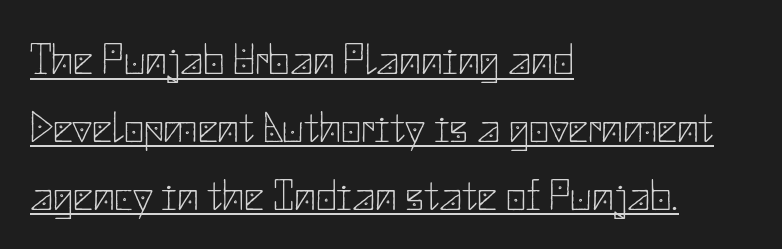
{"serif": "no", "italic": "no", "bold": "no", "weight": "thin", "width": "normal", "stroke_contrast": "low", "x_height": "small", "underline": "yes", "align": "left", "line_spacing": "normal", "line_spacing_ratio": 1.54, "letter_spacing": "normal", "letter_spacing_em": 0.0, "glyph_px": 44}
